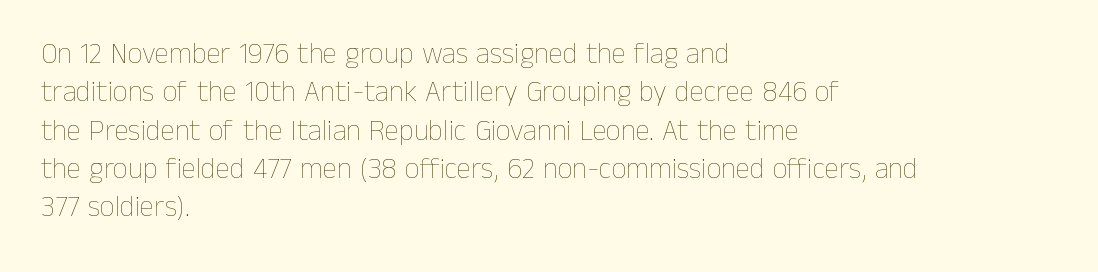
{"italic": "no", "bold": "no", "weight": "thin", "width": "normal", "stroke_contrast": "low", "x_height": "medium", "monospaced": "no", "underline": "no", "align": "left", "line_spacing": "normal", "line_spacing_ratio": 1.32, "letter_spacing": "normal", "letter_spacing_em": 0.0, "glyph_px": 29}
